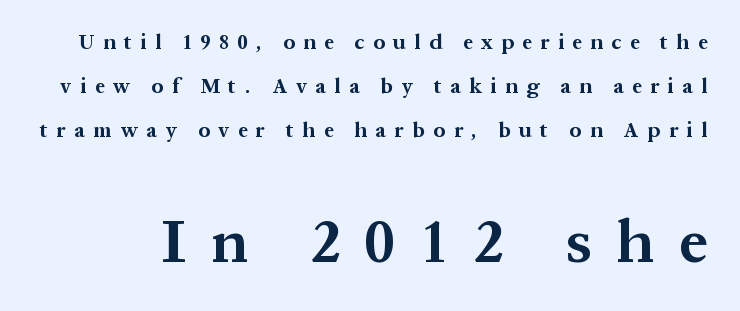
Q: Is the text bold? A: Yes.
Q: Is the text italic (slanted)? A: No, it is upright.
Q: Is the typeface a serif or a sans-serif typeface? A: Serif.
Q: Is the text underlined? A: No.
Q: Is the spacing between letters normal or unusually wide? A: Unusually wide.
Q: Is the spacing between lines tight, normal or loose? A: Loose.
Q: Which block of text is set in a larger size, the first (top) or the second (bottom)? A: The second (bottom) one.
Q: Width (condensed, normal, or wide)? A: Normal.
Q: Stroke contrast? A: Medium.
Q: x-height? A: Medium.
Q: Monospaced? A: No.
